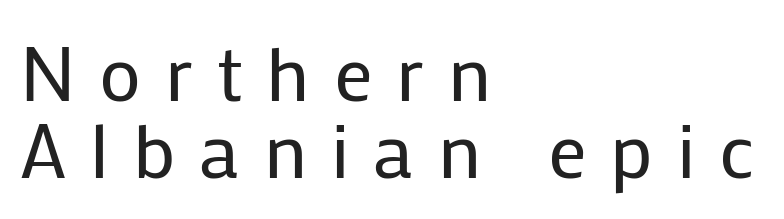
The image shows 77 px regular-weight sans-serif type, upright; set left-aligned, tight line spacing (1.0x), unusually wide letter spacing (+0.31 em), not underlined; low stroke contrast and a medium x-height.
